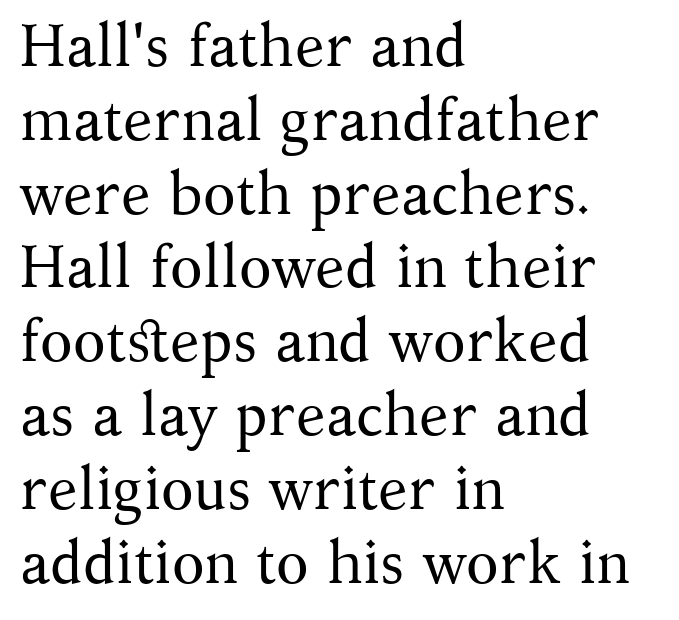
Q: Is the text bold? A: No.
Q: Is the text italic (slanted)? A: No, it is upright.
Q: Is the typeface a serif or a sans-serif typeface? A: Serif.
Q: Is the text underlined? A: No.
Q: How is the paragraph aligned? A: Left-aligned.
Q: Is the spacing between letters normal or unusually wide? A: Normal.
Q: Width (condensed, normal, or wide)? A: Normal.
Q: Stroke contrast? A: Medium.
Q: x-height? A: Medium.
Q: Monospaced? A: No.
